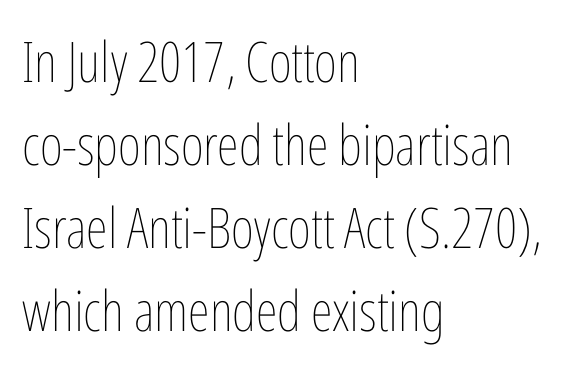
{"italic": "no", "bold": "no", "weight": "thin", "width": "condensed", "stroke_contrast": "low", "x_height": "medium", "monospaced": "no", "underline": "no", "align": "left", "line_spacing": "normal", "line_spacing_ratio": 1.48, "letter_spacing": "normal", "letter_spacing_em": 0.0, "glyph_px": 56}
